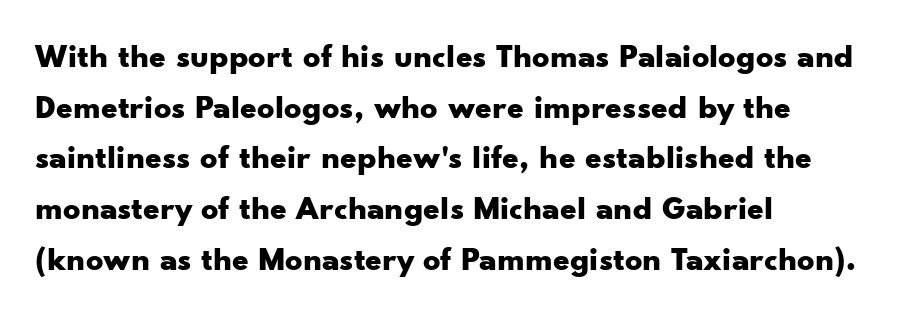
The image shows 34 px bold, wide sans-serif type, upright; set left-aligned, normal line spacing (1.49x), normal letter spacing, not underlined; low stroke contrast and a small x-height.
